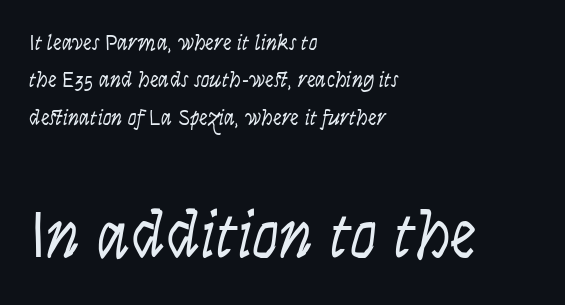
Has an underline been added? It has not. The rendering enlarges the type as you move from the upper chunk to the lower. The horizontal fit of the characters is conventional and even. The letters look calm and open, with moderate or lighter stems.
